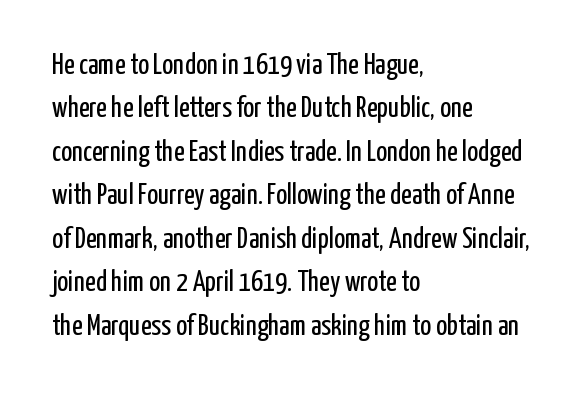
Q: Is the text bold? A: No.
Q: Is the text italic (slanted)? A: No, it is upright.
Q: Is the typeface a serif or a sans-serif typeface? A: Sans-serif.
Q: Is the text underlined? A: No.
Q: How is the paragraph aligned? A: Left-aligned.
Q: Is the spacing between letters normal or unusually wide? A: Normal.
Q: Is the spacing between lines tight, normal or loose? A: Normal.
Q: Width (condensed, normal, or wide)? A: Condensed.
Q: Stroke contrast? A: Low.
Q: x-height? A: Medium.
Q: Monospaced? A: No.
